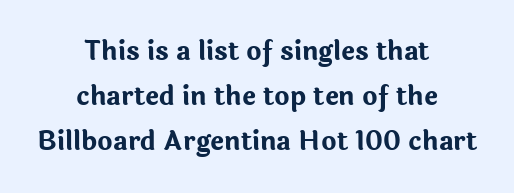
{"italic": "no", "bold": "yes", "underline": "no", "align": "center", "line_spacing_ratio": 1.73, "letter_spacing": "normal", "letter_spacing_em": 0.0, "glyph_px": 26}
